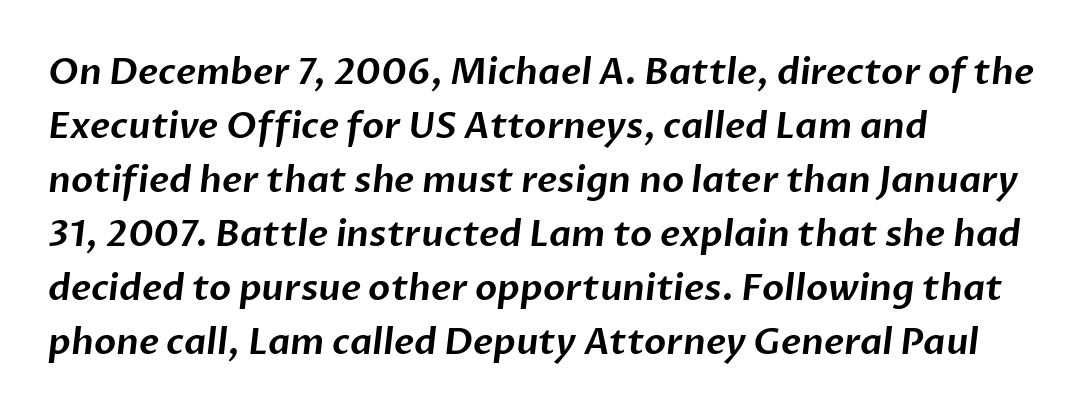
The characters display no serif detailing; their extremities are plain. The passage shown is typed in a proportional face where columns would drift. What stands out about the letter spacing? Nothing — it is the standard amount. The passage shown stacks its lines at a standard gap.
